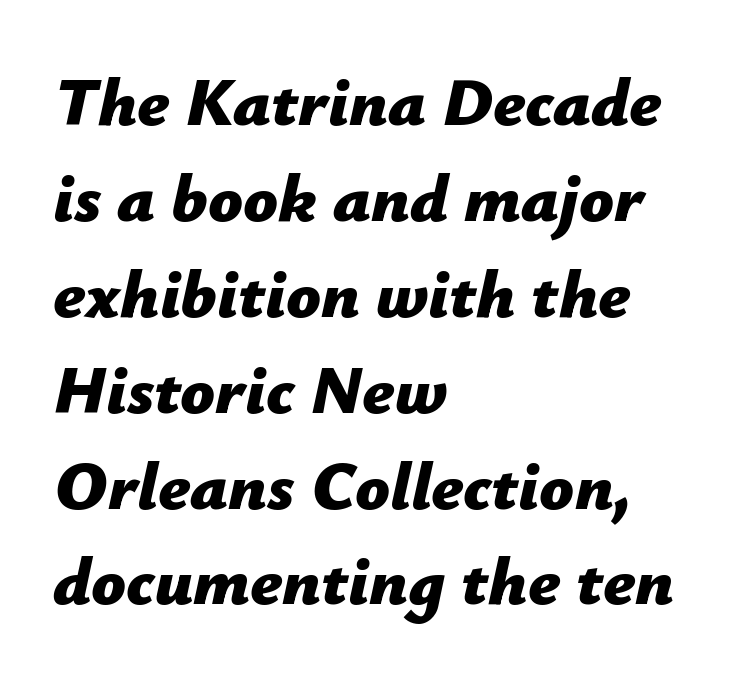
{"italic": "yes", "lean": "right", "slant_degrees": 12, "bold": "yes", "weight": "bold", "width": "normal", "stroke_contrast": "low", "x_height": "medium", "monospaced": "no", "underline": "no", "align": "left", "line_spacing": "normal", "line_spacing_ratio": 1.41, "letter_spacing": "normal", "letter_spacing_em": 0.0, "glyph_px": 68}
